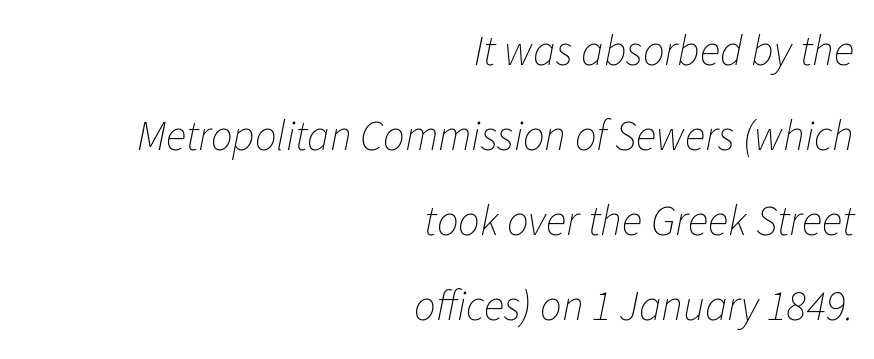
{"italic": "yes", "lean": "right", "slant_degrees": 11, "bold": "no", "weight": "thin", "width": "normal", "stroke_contrast": "low", "x_height": "medium", "monospaced": "no", "underline": "no", "align": "right", "line_spacing": "loose", "line_spacing_ratio": 1.98, "letter_spacing": "normal", "letter_spacing_em": 0.0, "glyph_px": 43}
